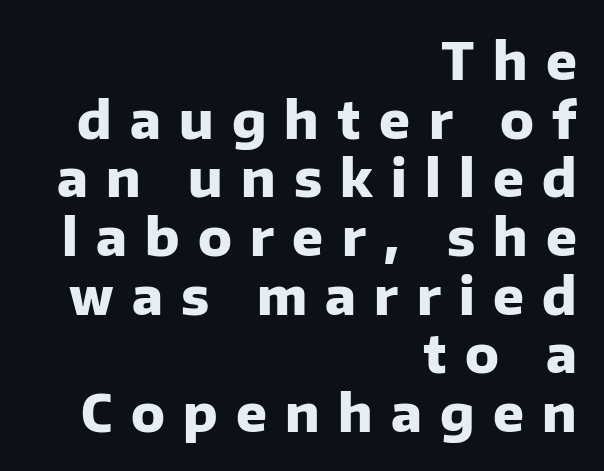
A typesetter would call this proportional, since set widths differ per character. The text block is weighted toward the right margin, trailing off unevenly leftward. This sample trades vertical openness for compactness between lines. The space directly below the letters is spotless. The font family rendered here belongs to the sans-serif group. Letter spacing: wide.
